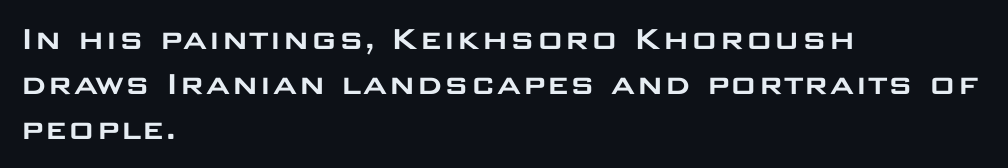
The passage shown is typeset with a sans-serif family. Posture: upright roman. Where is the straight margin? On the left. Spacing verdict: proportional, widths tailored to each character.
